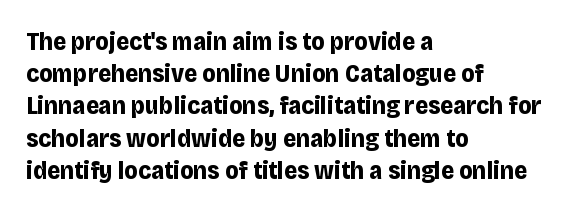
The image shows 25 px bold type, upright; set left-aligned, normal line spacing (1.29x), normal letter spacing, not underlined.
